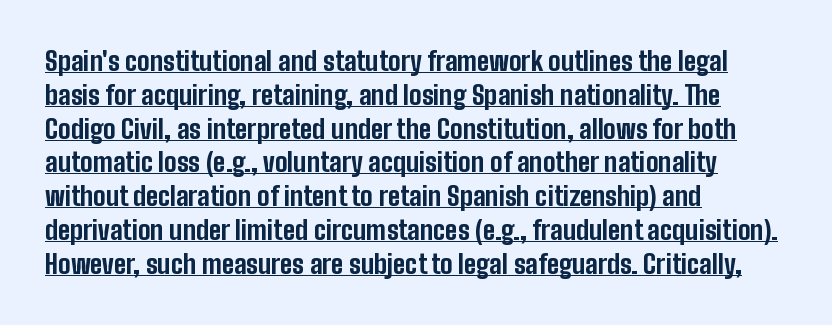
Italic? Not at all — the glyphs are vertical. These lines stack with their left ends in a neat column. Default kerning and tracking; the words read as compact shapes. What's the leading like? Ordinary, nothing unusual. The strokes are fattened all the way to bold.
